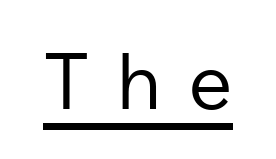
You can see a thin bar hugging the bottom of the glyphs. In terms of letterspacing, this is a distinctly airy, spread setting. The font sits on the lighter half of the weight spectrum, regular included. A typesetter would call this proportional, since set widths differ per character. Do the letters lean? They stand straight.
